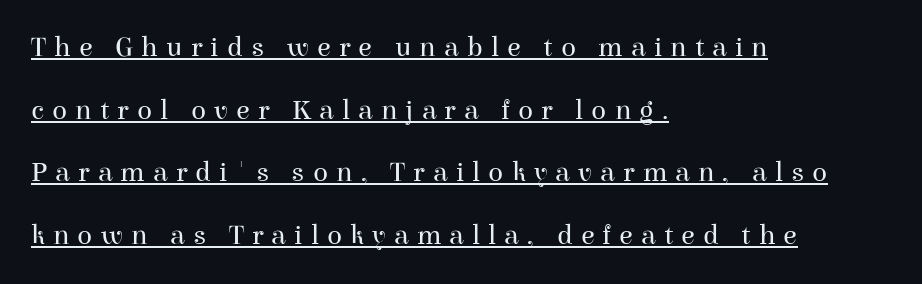
{"serif": "yes", "italic": "no", "bold": "no", "weight": "regular", "width": "normal", "stroke_contrast": "high", "x_height": "medium", "monospaced": "no", "underline": "yes", "align": "left", "line_spacing": "loose", "line_spacing_ratio": 2.24, "letter_spacing": "wide", "letter_spacing_em": 0.29, "glyph_px": 28}
